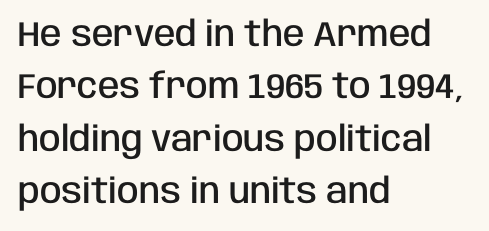
The image shows 35 px semibold, condensed sans-serif type, upright; set left-aligned, normal line spacing (1.5x), normal letter spacing, not underlined; low stroke contrast and a large x-height.
